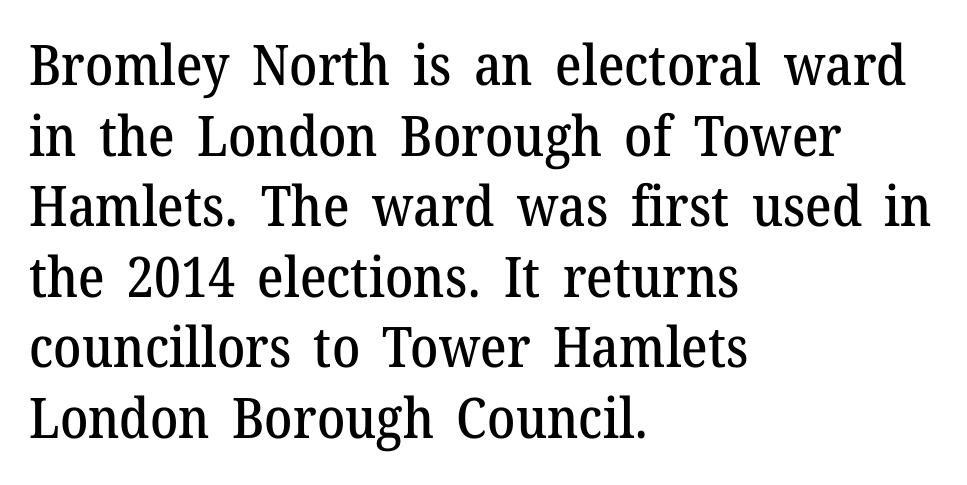
Q: Is the text italic (slanted)? A: No, it is upright.
Q: Is the typeface a serif or a sans-serif typeface? A: Serif.
Q: Is the text underlined? A: No.
Q: How is the paragraph aligned? A: Left-aligned.
Q: Is the spacing between letters normal or unusually wide? A: Normal.
Q: Is the spacing between lines tight, normal or loose? A: Normal.
Q: Width (condensed, normal, or wide)? A: Normal.
Q: Stroke contrast? A: Medium.
Q: x-height? A: Medium.
Q: Monospaced? A: No.
